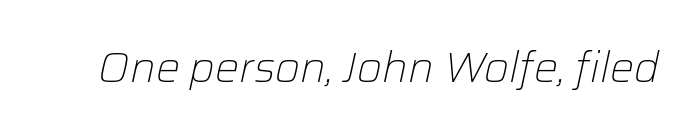
The image shows 43 px light type, italic (leaning right); set normal letter spacing, not underlined; low stroke contrast and a medium x-height.
